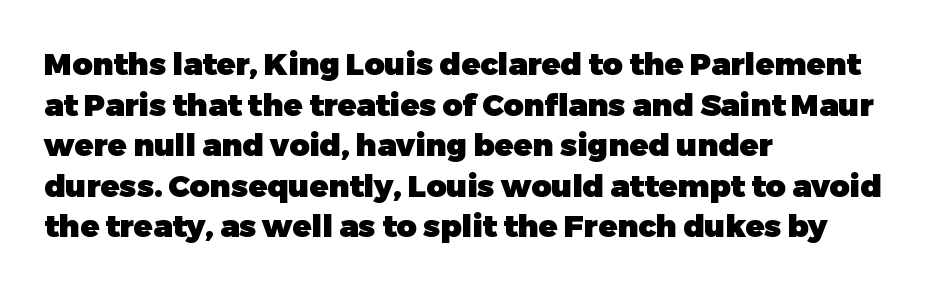
Does the leading feel generous? No, just average. Notice how thick the strokes are: this is what a full bold looks like. Font category for this specimen: sans-serif. The rag falls on the right side of this text block.
